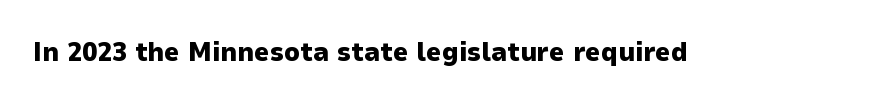
The image shows 27 px bold type, upright; set normal letter spacing, not underlined.
